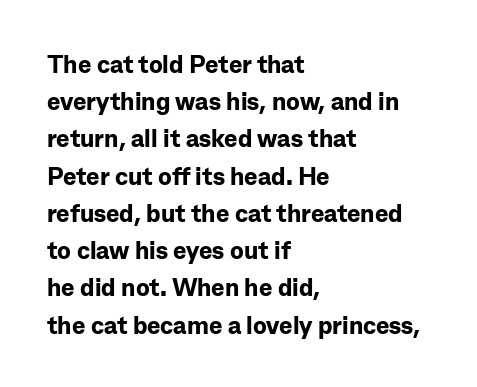
Italic: no, the glyphs are upright roman. Weight: bold. A typesetter would call this zero additional tracking. Does the copy run flush right? No — it runs flush left. In terms of leading, this rendering sits right in the middle. Quick note: underline off.
